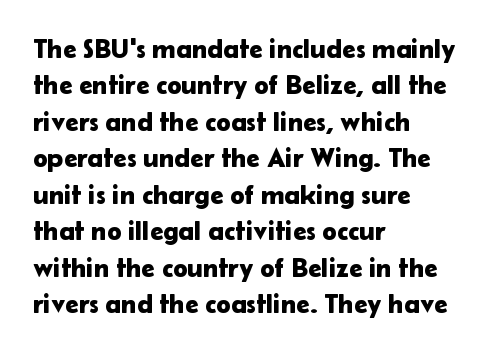
Q: Is the text italic (slanted)? A: No, it is upright.
Q: Is the text underlined? A: No.
Q: How is the paragraph aligned? A: Left-aligned.
Q: Is the spacing between letters normal or unusually wide? A: Normal.
Q: Is the spacing between lines tight, normal or loose? A: Normal.
